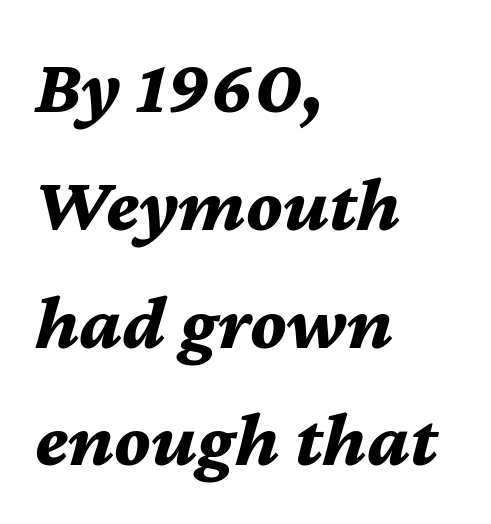
You can tell it's italic because the verticals aren't actually vertical. These lines are rendered in a variable-pitch font. Short note: letters normally spaced. Heft: maximum for text — a bold.
